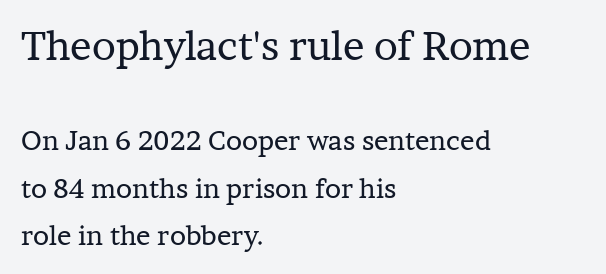
Scale decreases going downward across the two blocks. Descender tails drop into unmarked territory. Tracking value appears to be zero — textbook default spacing. The face used here is proportionally spaced, like ordinary book or web type. Nothing heavy about these letters — not bold at all. The letters stand upright; this is a roman face.
